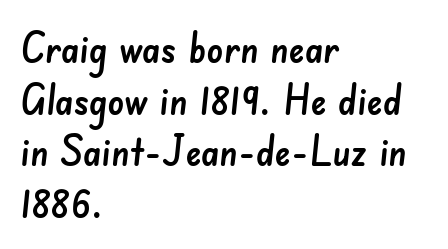
Q: Is the typeface a serif or a sans-serif typeface? A: Sans-serif.
Q: Is the text underlined? A: No.
Q: How is the paragraph aligned? A: Left-aligned.
Q: Is the spacing between letters normal or unusually wide? A: Normal.
Q: Is the spacing between lines tight, normal or loose? A: Normal.
Q: Width (condensed, normal, or wide)? A: Normal.
Q: Stroke contrast? A: Low.
Q: x-height? A: Small.
Q: Monospaced? A: No.
